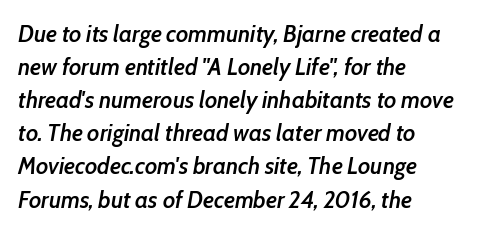
No extra tracking has been applied to these lines. Each glyph is drawn with semibold strokes, heavier than normal yet not fully bold. The ragged edge is on the right, which tells us the setting is flush left. Characters are canted at an angle relative to the baseline's perpendicular.
